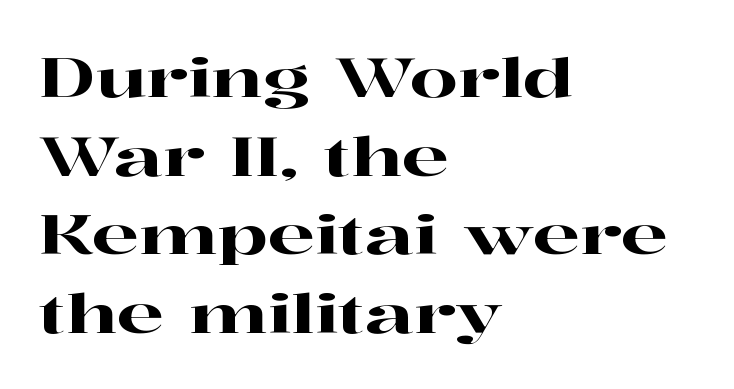
Q: Is the text italic (slanted)? A: No, it is upright.
Q: Is the typeface a serif or a sans-serif typeface? A: Serif.
Q: Is the text underlined? A: No.
Q: How is the paragraph aligned? A: Left-aligned.
Q: Is the spacing between letters normal or unusually wide? A: Normal.
Q: Is the spacing between lines tight, normal or loose? A: Normal.
Q: Width (condensed, normal, or wide)? A: Wide.
Q: Stroke contrast? A: High.
Q: x-height? A: Medium.
Q: Monospaced? A: No.
